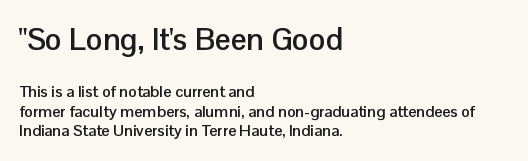
Q: Is the text bold? A: Yes.
Q: Is the text italic (slanted)? A: No, it is upright.
Q: Is the typeface a serif or a sans-serif typeface? A: Sans-serif.
Q: Is the text underlined? A: No.
Q: How is the paragraph aligned? A: Left-aligned.
Q: Is the spacing between letters normal or unusually wide? A: Normal.
Q: Which block of text is set in a larger size, the first (top) or the second (bottom)? A: The first (top) one.
Q: Width (condensed, normal, or wide)? A: Normal.
Q: Stroke contrast? A: Low.
Q: x-height? A: Medium.
Q: Monospaced? A: No.
